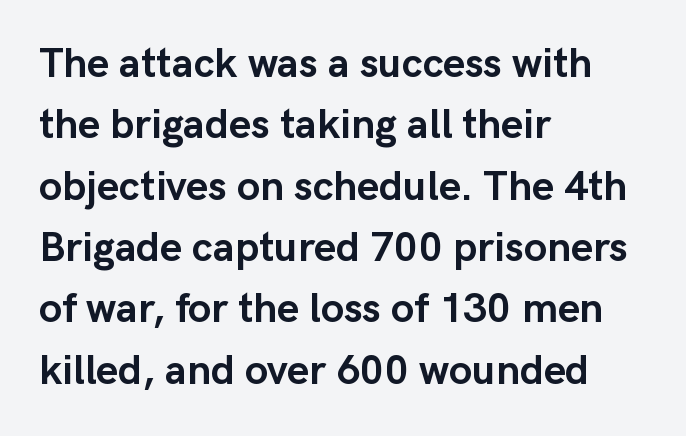
Q: Is the text bold? A: Yes.
Q: Is the text italic (slanted)? A: No, it is upright.
Q: Is the typeface a serif or a sans-serif typeface? A: Sans-serif.
Q: Is the text underlined? A: No.
Q: How is the paragraph aligned? A: Left-aligned.
Q: Is the spacing between letters normal or unusually wide? A: Normal.
Q: Is the spacing between lines tight, normal or loose? A: Normal.
Q: Width (condensed, normal, or wide)? A: Normal.
Q: Stroke contrast? A: Low.
Q: x-height? A: Medium.
Q: Monospaced? A: No.
